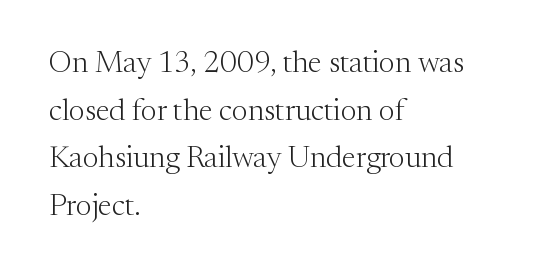
The type sits square on the baseline with zero lean. Stroke mass is kept to a normal reading level or below. Look at the tracking — it's just the regular setting, nothing added. All the whitespace from short lines collects on the right.
